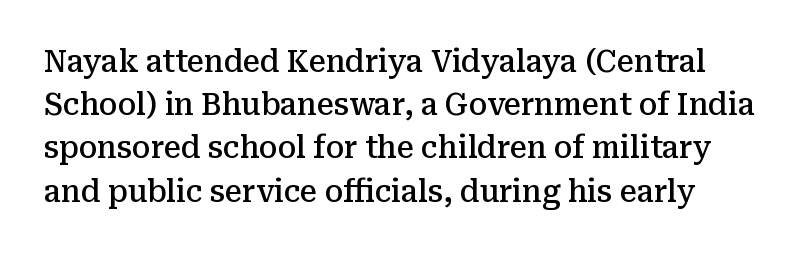
{"serif": "yes", "italic": "no", "bold": "semi", "weight": "semibold", "width": "normal", "stroke_contrast": "medium", "x_height": "medium", "monospaced": "no", "underline": "no", "line_spacing": "normal", "line_spacing_ratio": 1.44, "letter_spacing": "normal", "letter_spacing_em": 0.0, "glyph_px": 30}
